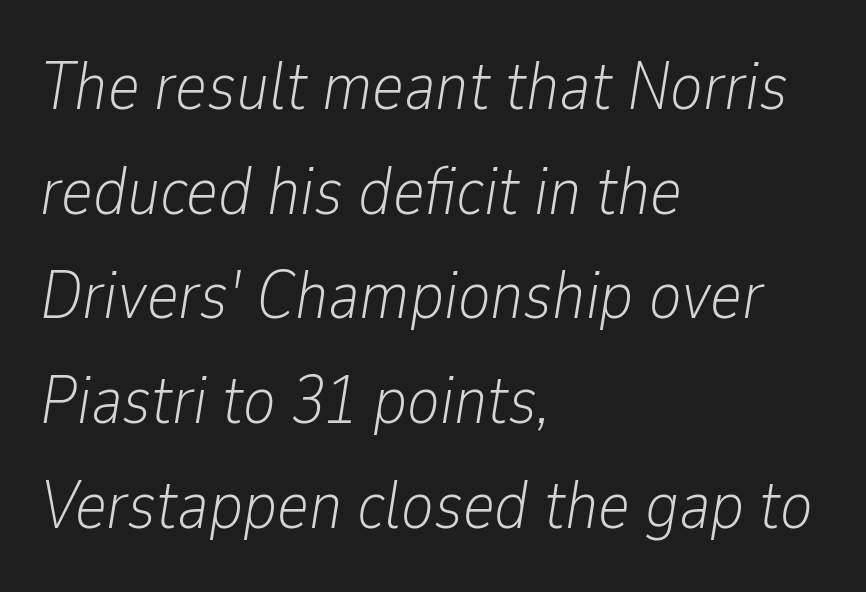
Q: Is the text bold? A: No.
Q: Is the text italic (slanted)? A: Yes, it leans right by about 9 degrees.
Q: Is the text underlined? A: No.
Q: How is the paragraph aligned? A: Left-aligned.
Q: Is the spacing between letters normal or unusually wide? A: Normal.
Q: Is the spacing between lines tight, normal or loose? A: Normal.
Q: Width (condensed, normal, or wide)? A: Condensed.
Q: Stroke contrast? A: Low.
Q: x-height? A: Medium.
Q: Monospaced? A: No.
